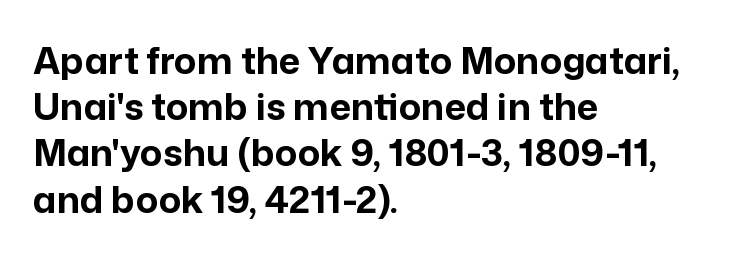
In terms of posture, this sample is upright. Note the varied advance widths — an 'i' is clearly narrower than an 'm'. Weight check: bold — yes, fully. Nobody drew a line under any word here. Casual observation: everything's shoved over to the left. Students, observe: this is what conventionally led text looks like.
